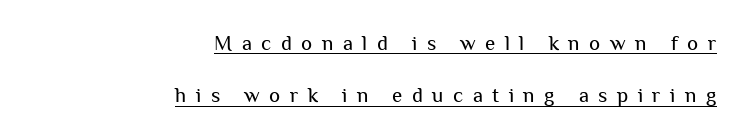
Notice how the passage keeps a crisp vertical edge on the right only. Between one letter and the next there's a generous, obvious gap. This is the regular roman posture of the typeface. Honestly, the rows look like they've been pulled way apart. Letters have the restrained weight of plain body copy at most.
